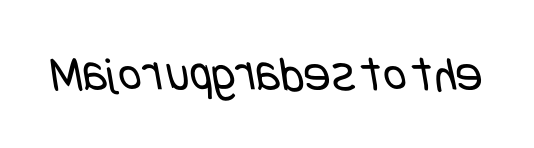
{"serif": "no", "bold": "no", "weight": "regular", "width": "condensed", "stroke_contrast": "low", "x_height": "large", "underline": "no", "letter_spacing": "normal", "letter_spacing_em": 0.0, "glyph_px": 50}
